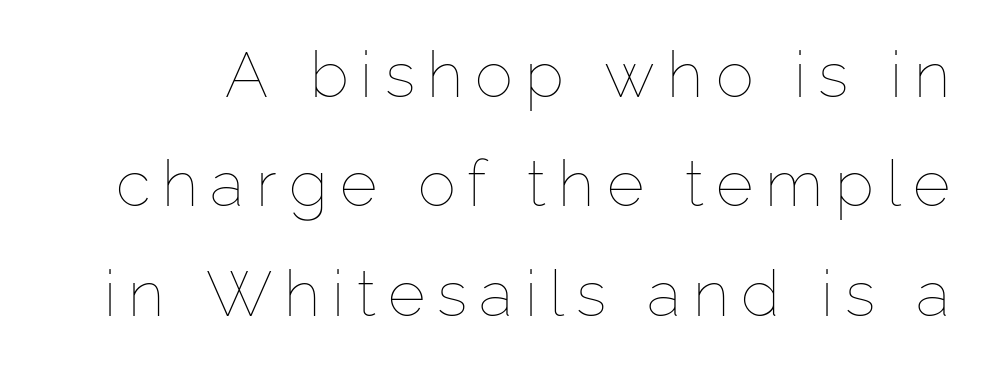
{"italic": "no", "bold": "no", "weight": "thin", "width": "normal", "stroke_contrast": "low", "x_height": "medium", "monospaced": "no", "underline": "no", "line_spacing_ratio": 1.71, "glyph_px": 64}
